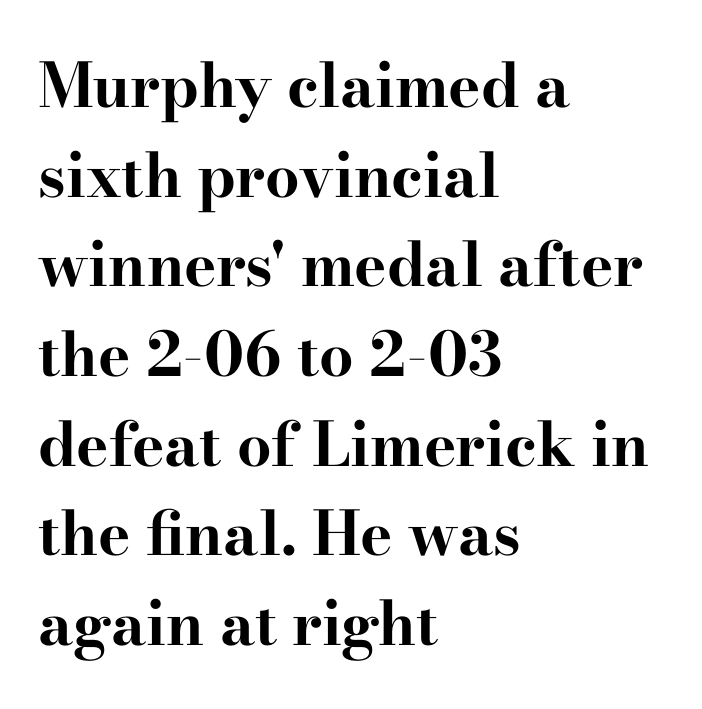
Q: Is the text bold? A: Yes.
Q: Is the text italic (slanted)? A: No, it is upright.
Q: Is the typeface a serif or a sans-serif typeface? A: Serif.
Q: Is the text underlined? A: No.
Q: How is the paragraph aligned? A: Left-aligned.
Q: Is the spacing between letters normal or unusually wide? A: Normal.
Q: Is the spacing between lines tight, normal or loose? A: Normal.
Q: Width (condensed, normal, or wide)? A: Wide.
Q: Stroke contrast? A: High.
Q: x-height? A: Small.
Q: Monospaced? A: No.
